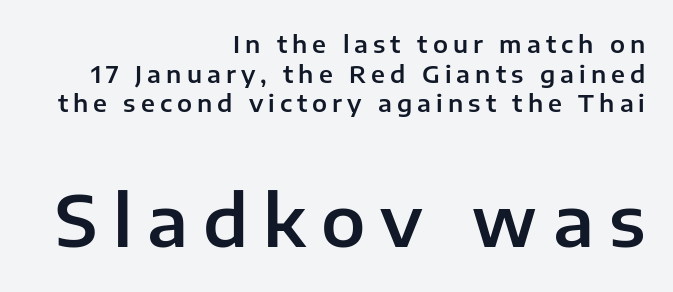
Q: Is the text italic (slanted)? A: No, it is upright.
Q: Is the typeface a serif or a sans-serif typeface? A: Sans-serif.
Q: Is the text underlined? A: No.
Q: How is the paragraph aligned? A: Right-aligned.
Q: Is the spacing between letters normal or unusually wide? A: Unusually wide.
Q: Which block of text is set in a larger size, the first (top) or the second (bottom)? A: The second (bottom) one.
Q: Width (condensed, normal, or wide)? A: Normal.
Q: Stroke contrast? A: Low.
Q: x-height? A: Medium.
Q: Monospaced? A: No.
